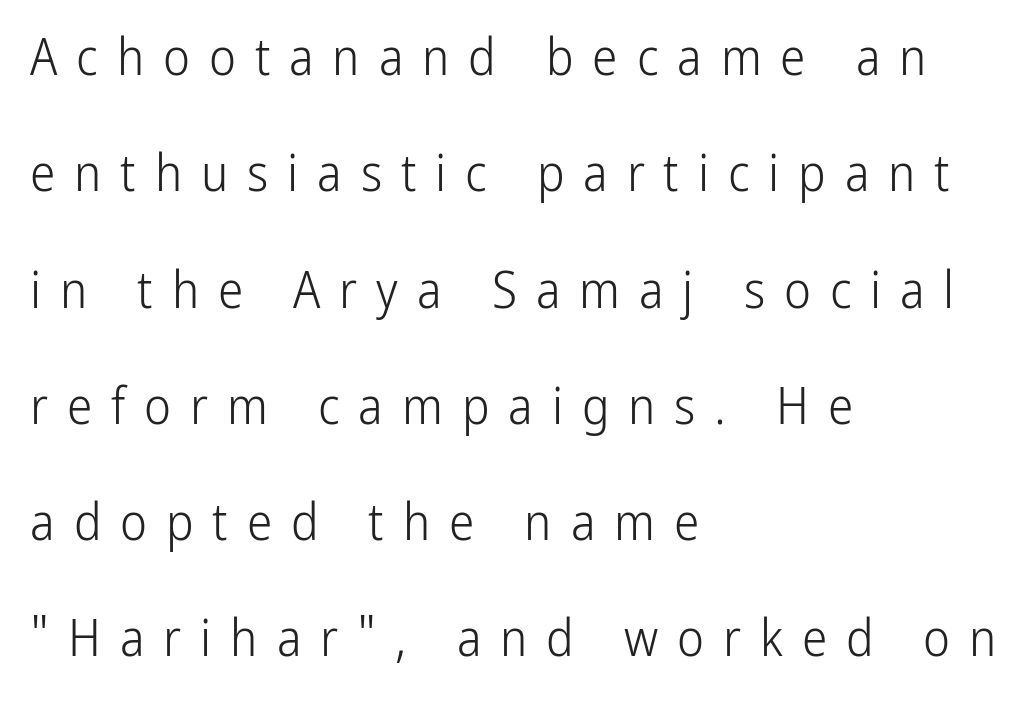
The image shows 51 px light, condensed sans-serif type, upright; set left-aligned, loose line spacing (2.28x), unusually wide letter spacing (+0.37 em), not underlined; low stroke contrast and a medium x-height.
